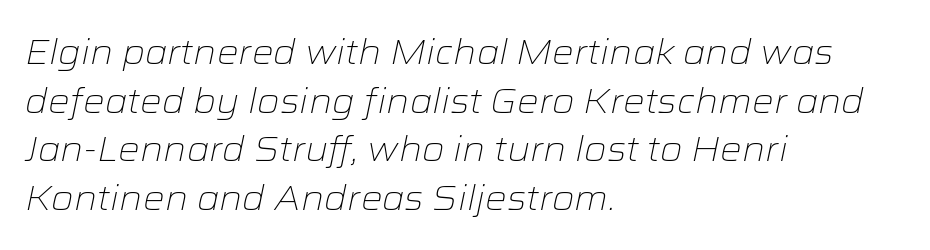
Rendered with sloped, italic letterforms. The passage shown is typed in a proportional face where columns would drift. The rendering keeps characters at their native spacing. Evenly set lines give the paragraph a standard silhouette.
